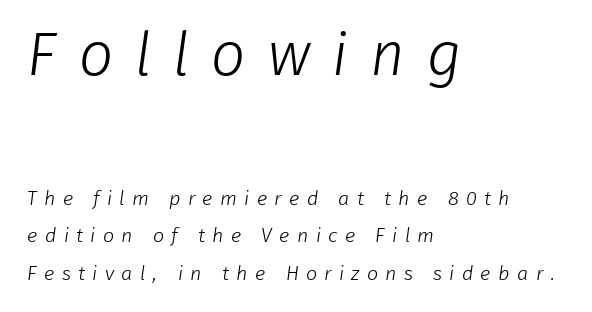
{"serif": "no", "bold": "no", "weight": "light", "width": "normal", "stroke_contrast": "low", "x_height": "medium", "monospaced": "no", "underline": "no", "align": "left", "line_spacing_ratio": 1.86, "letter_spacing": "wide", "letter_spacing_em": 0.36, "larger_block": "first", "size_ratio": 3.05, "glyph_px": 61}
